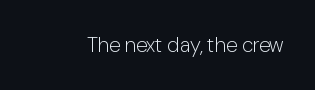
The image shows 21 px text type, upright; set normal letter spacing, not underlined.
